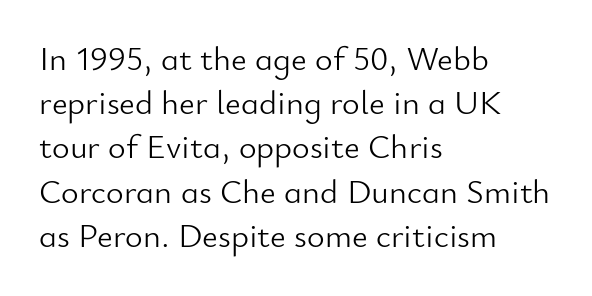
Style check: upright. Caption: multi-line text, flush left, ragged right. The letters advance in unequal steps, a hallmark of proportional type. A clean baseline with only descenders dipping below it. You can tell from the bare stems that sans-serif type was used.
